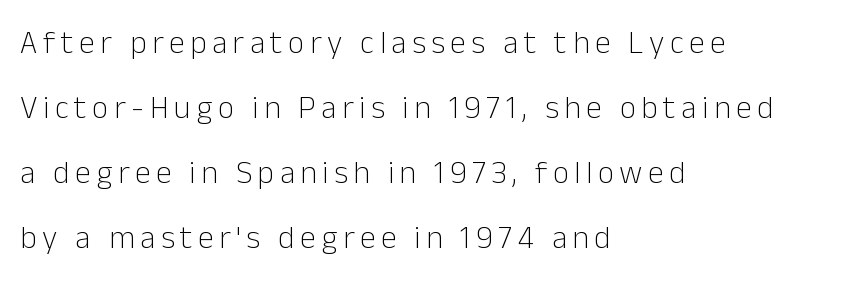
The image shows 32 px light sans-serif type, upright; set left-aligned, loose line spacing (2.03x), not underlined; low stroke contrast and a medium x-height.
